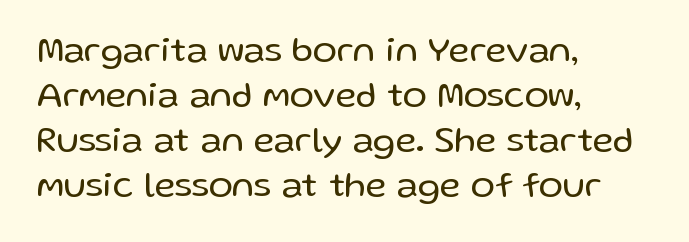
Left-aligned paragraph, ragged on the right. The space between consecutive lines is moderate. Upright lettering throughout. Words appear dense and cohesive because spacing is normal. Nope, no serifs anywhere on these letters.
